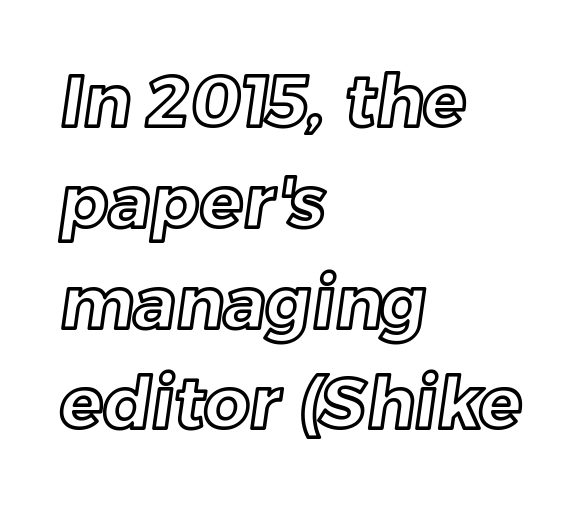
Q: Is the text underlined? A: No.
Q: How is the paragraph aligned? A: Left-aligned.
Q: Is the spacing between letters normal or unusually wide? A: Normal.
Q: Is the spacing between lines tight, normal or loose? A: Normal.
Q: Width (condensed, normal, or wide)? A: Normal.
Q: x-height? A: Medium.
Q: Monospaced? A: No.
